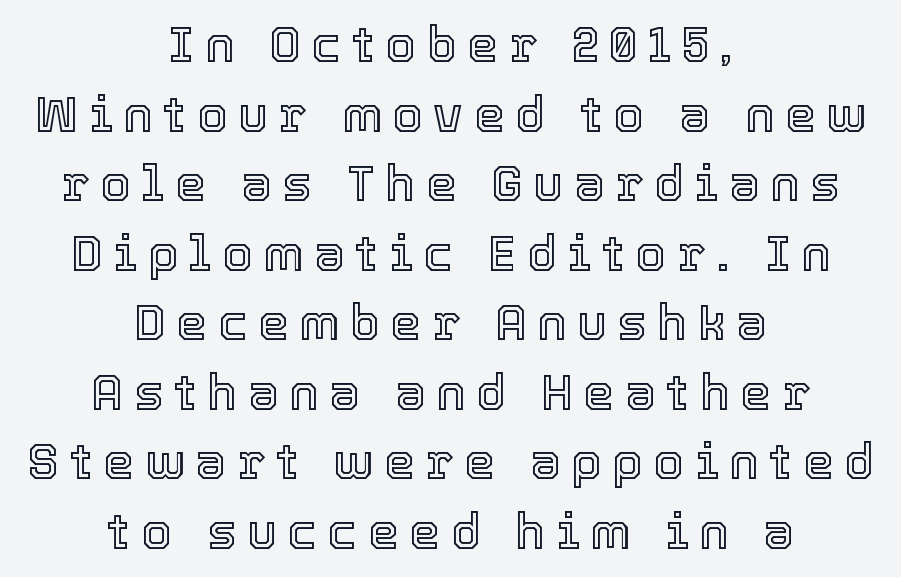
Q: Is the text italic (slanted)? A: No, it is upright.
Q: Is the text underlined? A: No.
Q: How is the paragraph aligned? A: Centered.
Q: Is the spacing between letters normal or unusually wide? A: Unusually wide.
Q: Is the spacing between lines tight, normal or loose? A: Normal.
Q: Width (condensed, normal, or wide)? A: Normal.
Q: x-height? A: Medium.
Q: Monospaced? A: No.
